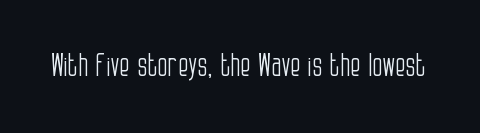
The image shows 30 px light, condensed sans-serif type, upright; set normal letter spacing, not underlined; low stroke contrast and a large x-height.
